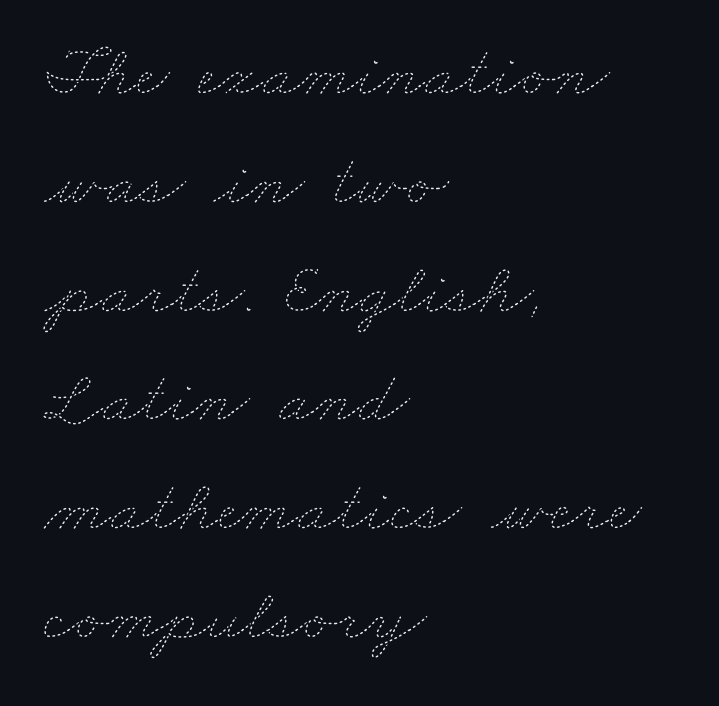
Normally led — the rows are evenly, conventionally spaced. Here the glyphs are tracked normally, forming tight word shapes. The setting favours the left margin, as ordinary paragraphs usually do. Check under the words: just untouched page. Heaviness? Minimal to ordinary, like unemphasized prose. Spacing verdict: proportional, widths tailored to each character.
